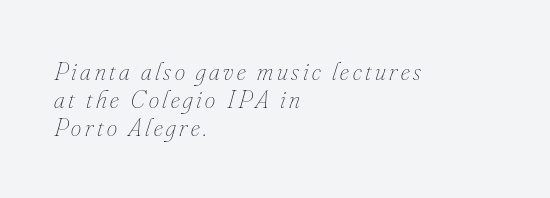
The image shows 26 px text type, italic (leaning right); set left-aligned, tight line spacing (1.08x), not underlined.
